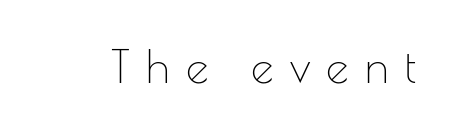
The image shows 45 px thin sans-serif type, upright; set unusually wide letter spacing (+0.36 em), not underlined; low stroke contrast and a small x-height.
